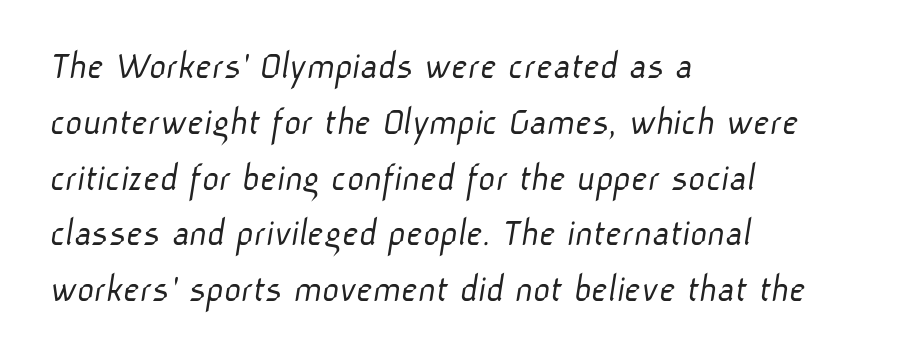
Left-aligned paragraph, ragged on the right. This sample has the flowing, uneven cadence of proportional lettering. Glyph-to-glyph distance matches everyday printed text. The weight tops out at a normal text grade. Quick note: underline off.
